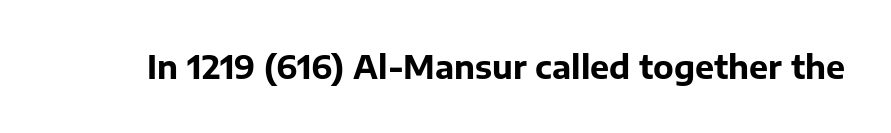
Q: Is the text bold? A: Yes.
Q: Is the text italic (slanted)? A: No, it is upright.
Q: Is the typeface a serif or a sans-serif typeface? A: Sans-serif.
Q: Is the text underlined? A: No.
Q: Is the spacing between letters normal or unusually wide? A: Normal.
Q: Width (condensed, normal, or wide)? A: Normal.
Q: Stroke contrast? A: Low.
Q: x-height? A: Medium.
Q: Monospaced? A: No.
